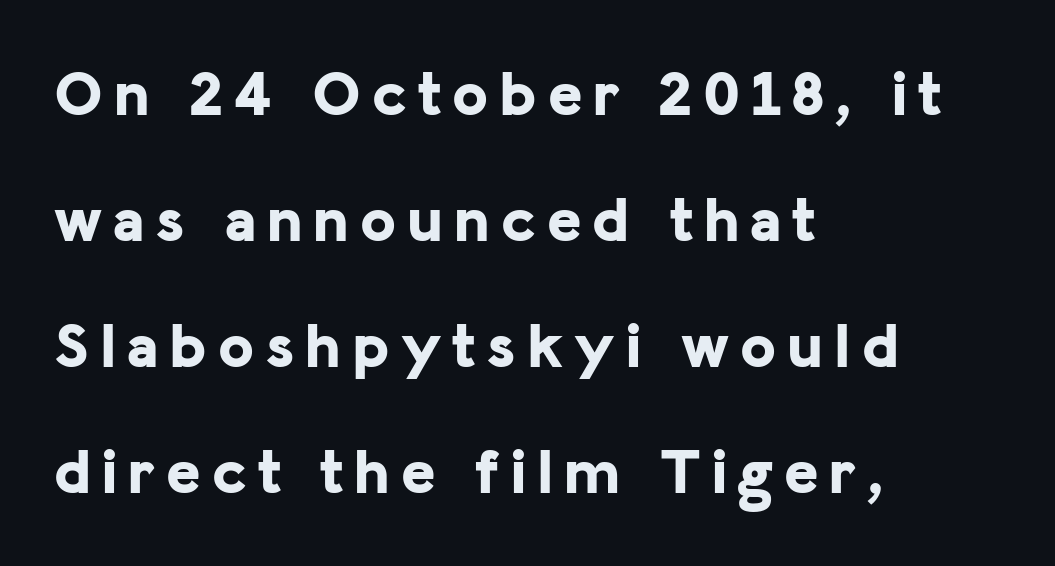
{"serif": "no", "italic": "no", "bold": "yes", "weight": "bold", "width": "normal", "stroke_contrast": "low", "x_height": "medium", "monospaced": "no", "underline": "no", "align": "left", "line_spacing": "loose", "line_spacing_ratio": 1.94, "glyph_px": 65}
